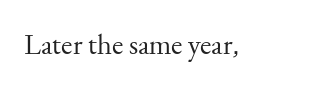
Is the letter spacing exaggerated? No — it looks like the ordinary default. The passage shown is not bold in any degree. Unlike italic type, these characters show no tilt at all. These lines are rendered in a variable-pitch font. Look at the bottom of the vertical strokes: they flare into serifs here. A clean baseline with only descenders dipping below it.
